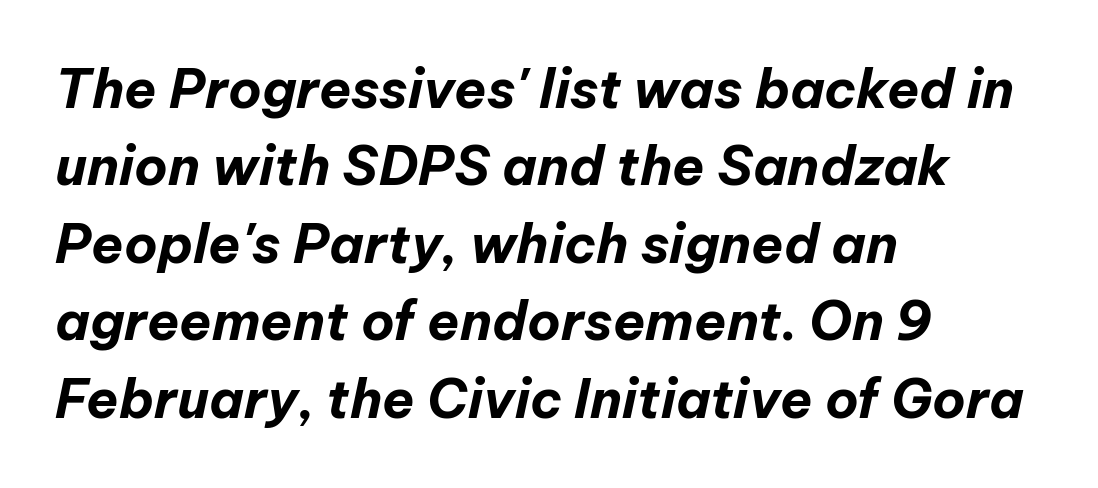
Q: Is the text bold? A: Yes.
Q: Is the text italic (slanted)? A: Yes, it leans right by about 12 degrees.
Q: Is the text underlined? A: No.
Q: How is the paragraph aligned? A: Left-aligned.
Q: Is the spacing between letters normal or unusually wide? A: Normal.
Q: Is the spacing between lines tight, normal or loose? A: Normal.
Q: Width (condensed, normal, or wide)? A: Normal.
Q: Stroke contrast? A: Low.
Q: x-height? A: Medium.
Q: Monospaced? A: No.
